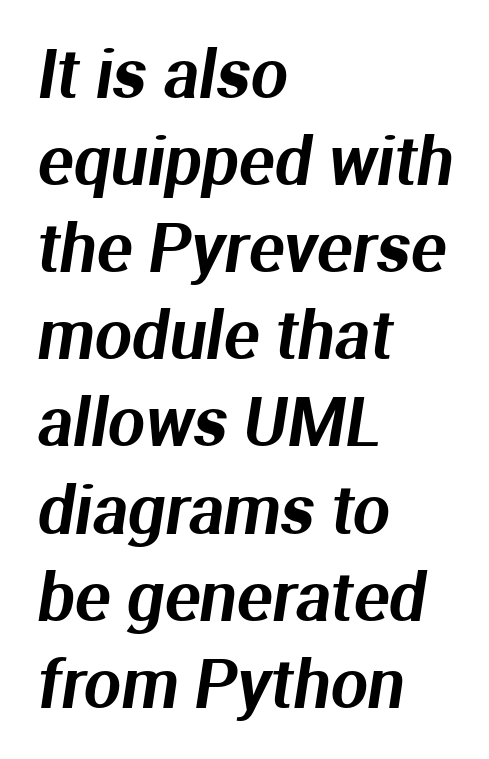
Successive baselines arrive at the customary interval. You could not count columns in this text — the font is proportionally spaced. Reading down the block, your eye returns to a fixed left position each line. Honestly, the letter spacing is just normal — you wouldn't notice it.
